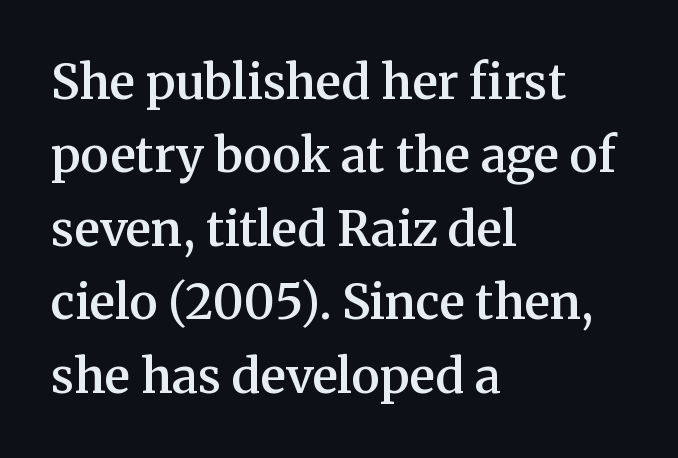
The image shows 48 px semibold serif type, upright; set left-aligned, normal line spacing (1.53x), normal letter spacing, not underlined; medium stroke contrast and a medium x-height.
